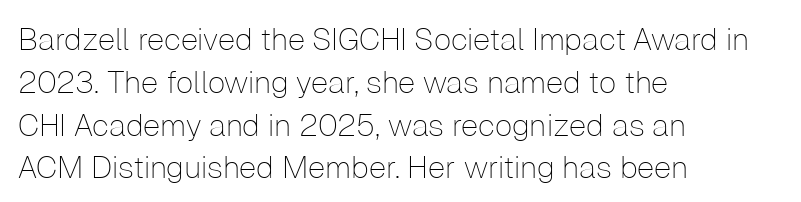
The image shows 31 px thin sans-serif type, upright; set left-aligned, normal line spacing (1.38x), normal letter spacing, not underlined; low stroke contrast and a medium x-height.
